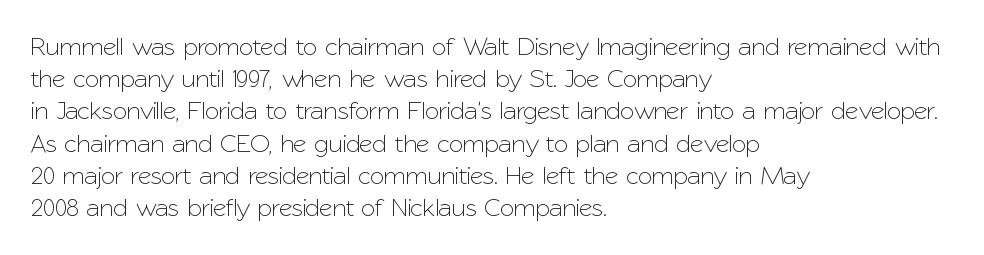
You could call the tracking neutral — neither tight nor loose. Posture: upright roman. Which margin do the lines hug? The left one — the right edge is uneven. Decoration check: the copy has no underline.
